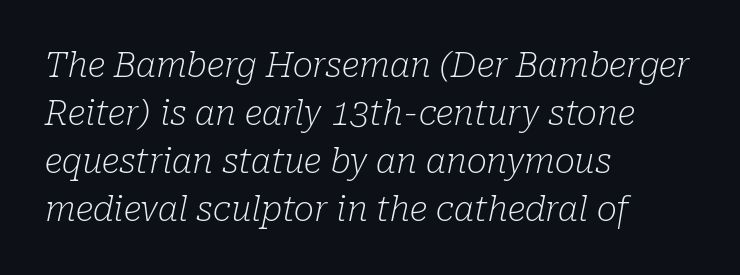
{"serif": "yes", "italic": "yes", "lean": "right", "slant_degrees": 10, "bold": "no", "weight": "light", "width": "normal", "stroke_contrast": "low", "x_height": "medium", "monospaced": "no", "underline": "no", "align": "left", "line_spacing": "normal", "line_spacing_ratio": 1.41, "letter_spacing": "normal", "letter_spacing_em": 0.0, "glyph_px": 34}
